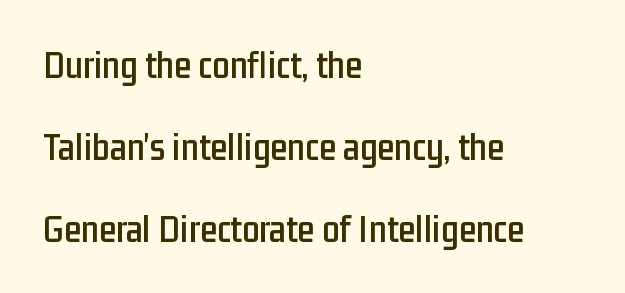
The letters advance in unequal steps, a hallmark of proportional type. The area under the type is left untouched. How would I describe the line gaps? Wide and relaxed. It's the straight-up-and-down kind of type.
